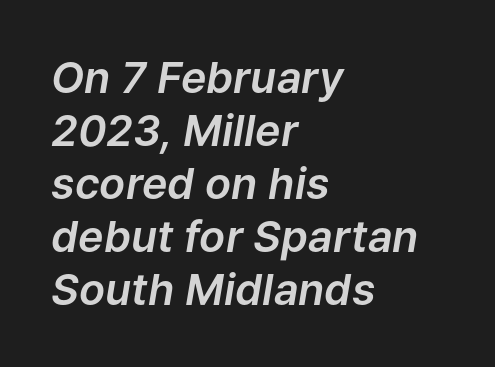
{"italic": "yes", "lean": "right", "slant_degrees": 9, "width": "normal", "stroke_contrast": "low", "x_height": "medium", "monospaced": "no", "underline": "no", "align": "left", "line_spacing_ratio": 1.23, "letter_spacing": "normal", "letter_spacing_em": 0.0, "glyph_px": 43}
